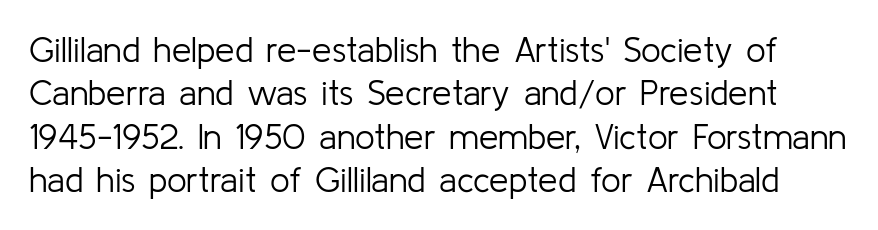
The image shows 35 px light sans-serif type, upright; set line spacing 1.24x, normal letter spacing, not underlined; low stroke contrast and a medium x-height.
